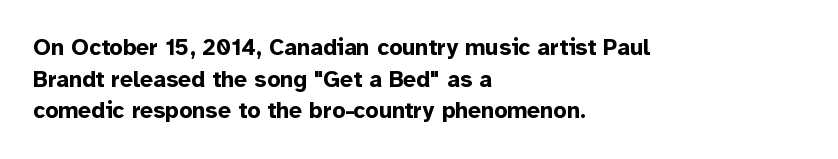
The lines are quadded left. Regular leading. Nothing unusual about the tracking: characters are spaced as the font intends. The font is running at its bold setting. Tall strokes in this sample are plumb rather than angled.
